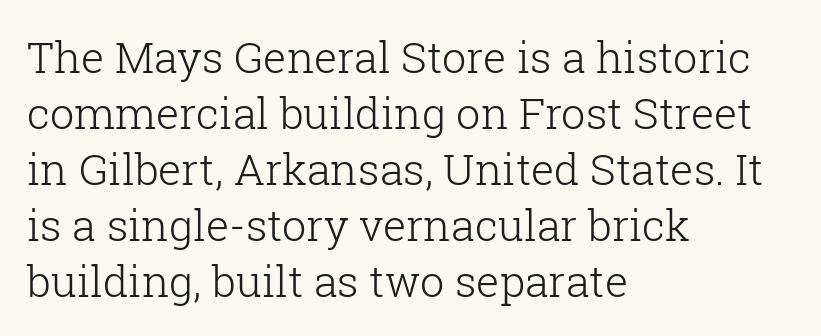
The image shows 43 px light serif type, upright; set left-aligned, normal line spacing (1.3x), normal letter spacing, not underlined; low stroke contrast and a medium x-height.
